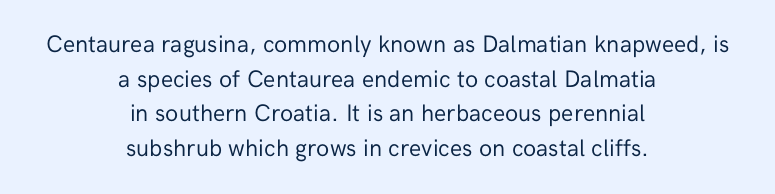
{"italic": "no", "bold": "no", "underline": "no", "align": "center", "line_spacing": "normal", "line_spacing_ratio": 1.44, "letter_spacing": "normal", "letter_spacing_em": 0.0, "glyph_px": 24}
